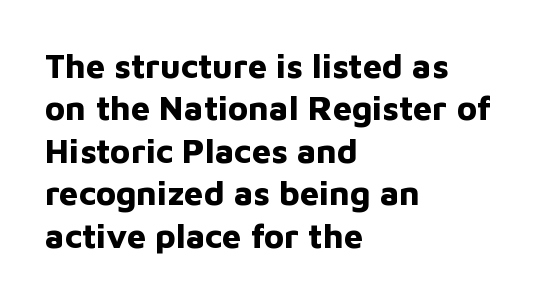
The image shows 34 px bold sans-serif type, upright; set left-aligned, normal line spacing (1.25x), normal letter spacing, not underlined; low stroke contrast and a medium x-height.
